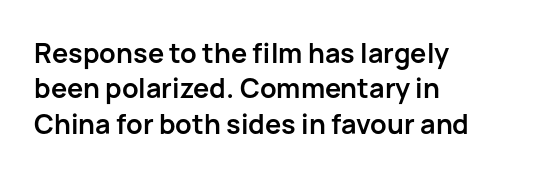
Q: Is the text bold? A: Yes.
Q: Is the text italic (slanted)? A: No, it is upright.
Q: Is the text underlined? A: No.
Q: How is the paragraph aligned? A: Left-aligned.
Q: Is the spacing between letters normal or unusually wide? A: Normal.
Q: Is the spacing between lines tight, normal or loose? A: Normal.
